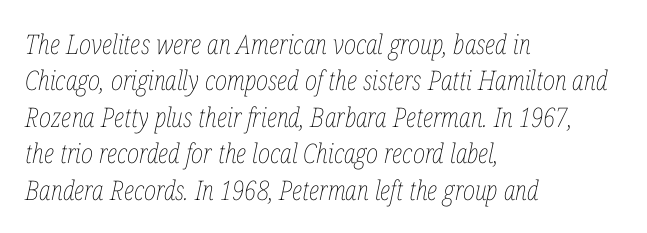
Q: Is the text bold? A: No.
Q: Is the text italic (slanted)? A: Yes, it leans right by about 12 degrees.
Q: Is the text underlined? A: No.
Q: How is the paragraph aligned? A: Left-aligned.
Q: Is the spacing between letters normal or unusually wide? A: Normal.
Q: Is the spacing between lines tight, normal or loose? A: Normal.
